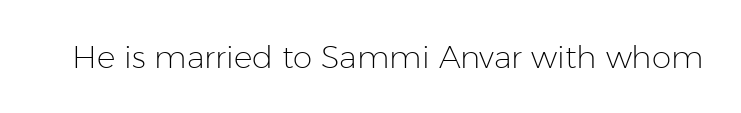
Q: Is the text bold? A: No.
Q: Is the text italic (slanted)? A: No, it is upright.
Q: Is the typeface a serif or a sans-serif typeface? A: Sans-serif.
Q: Is the text underlined? A: No.
Q: Is the spacing between letters normal or unusually wide? A: Normal.
Q: Width (condensed, normal, or wide)? A: Normal.
Q: Stroke contrast? A: Low.
Q: x-height? A: Medium.
Q: Monospaced? A: No.
